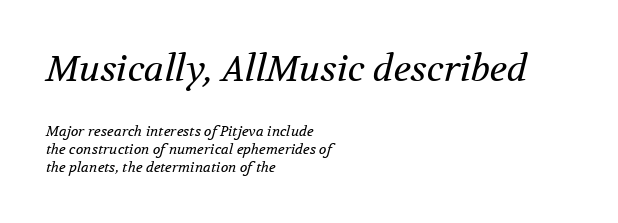
Descender tails drop into unmarked territory. The axis of the letterforms is tilted away from vertical. Characters follow at the spacing the type designer built in. Bigger letters appear in the top chunk; the bottom chunk is reduced. Caption: multi-line text, flush left, ragged right. Honestly, the row spacing looks completely unremarkable.
